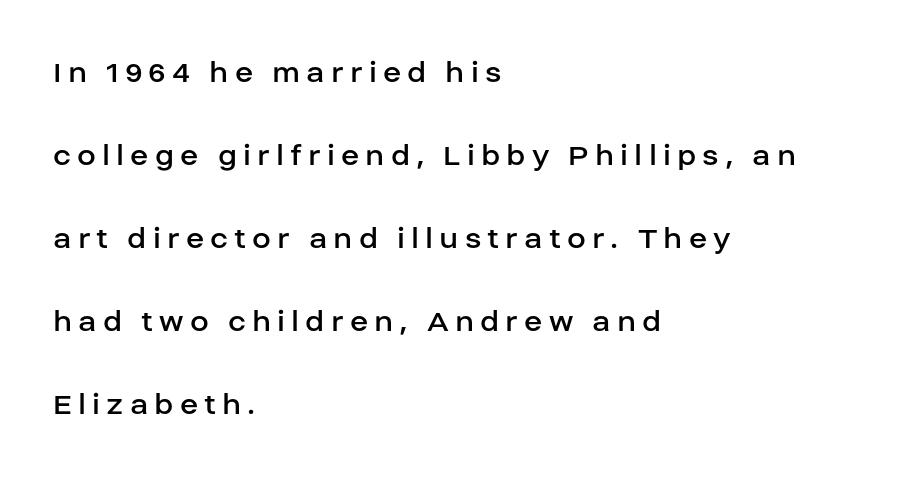
{"serif": "no", "italic": "no", "bold": "no", "weight": "regular", "width": "normal", "stroke_contrast": "low", "x_height": "large", "monospaced": "no", "underline": "no", "align": "left", "line_spacing": "loose", "line_spacing_ratio": 2.44, "glyph_px": 34}
